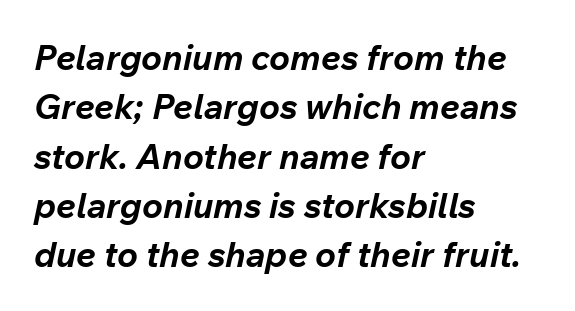
The image shows 35 px bold type, italic (leaning right); set left-aligned, normal line spacing (1.41x), normal letter spacing, not underlined; low stroke contrast and a medium x-height.
